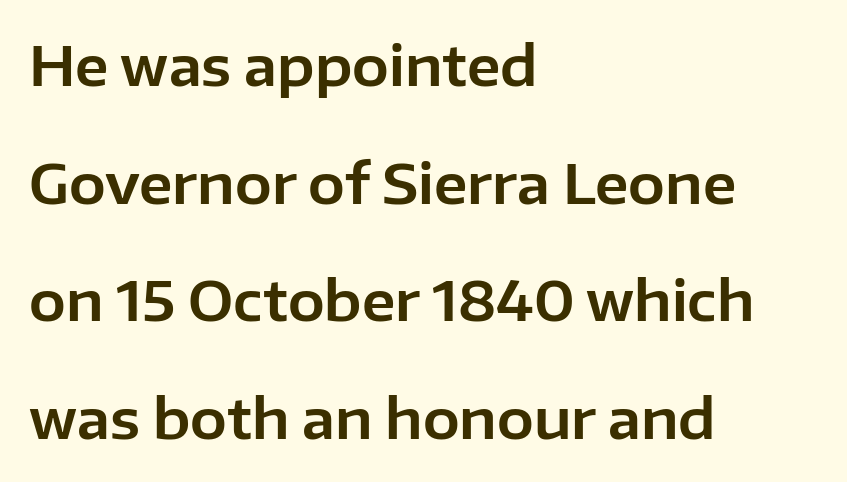
{"serif": "no", "italic": "no", "width": "normal", "stroke_contrast": "low", "x_height": "medium", "monospaced": "no", "underline": "no", "align": "left", "line_spacing": "loose", "line_spacing_ratio": 2.14, "letter_spacing": "normal", "letter_spacing_em": 0.0, "glyph_px": 55}
